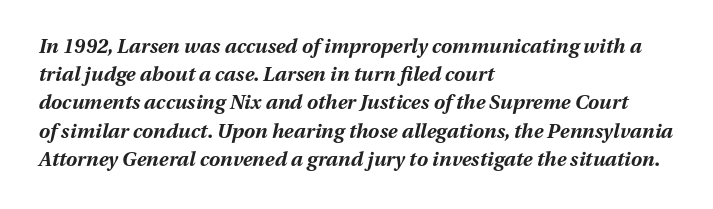
The image shows 20 px bold type, italic (leaning right); set left-aligned, normal line spacing (1.41x), normal letter spacing, not underlined.
